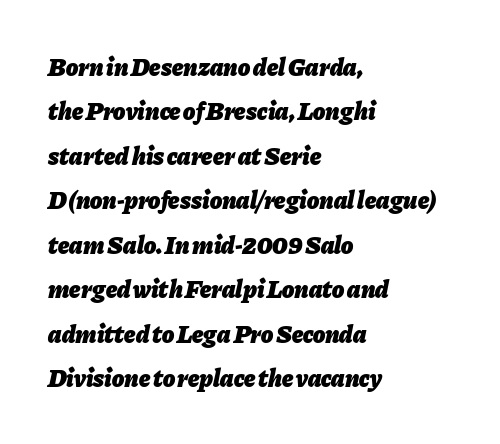
This sample uses plain, unmodified letter spacing. This rendering features lettering with no underline. Horizontally, the lines are justified to the leading edge only. As a designer I'd log this as weight 700, bold.
